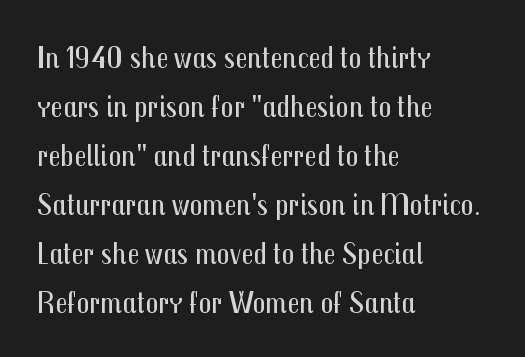
Q: Is the text bold? A: No.
Q: Is the text italic (slanted)? A: No, it is upright.
Q: Is the typeface a serif or a sans-serif typeface? A: Sans-serif.
Q: Is the text underlined? A: No.
Q: How is the paragraph aligned? A: Left-aligned.
Q: Is the spacing between letters normal or unusually wide? A: Normal.
Q: Is the spacing between lines tight, normal or loose? A: Normal.
Q: Width (condensed, normal, or wide)? A: Condensed.
Q: Stroke contrast? A: Medium.
Q: x-height? A: Medium.
Q: Monospaced? A: No.
